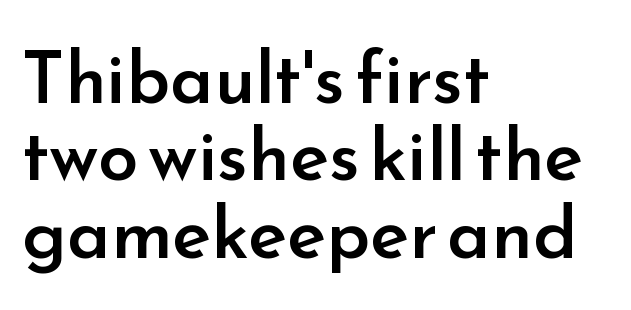
{"serif": "no", "italic": "no", "bold": "semi", "weight": "semibold", "width": "normal", "stroke_contrast": "low", "x_height": "small", "monospaced": "no", "underline": "no", "align": "left", "line_spacing": "tight", "line_spacing_ratio": 1.06, "letter_spacing": "normal", "letter_spacing_em": 0.0, "glyph_px": 73}
